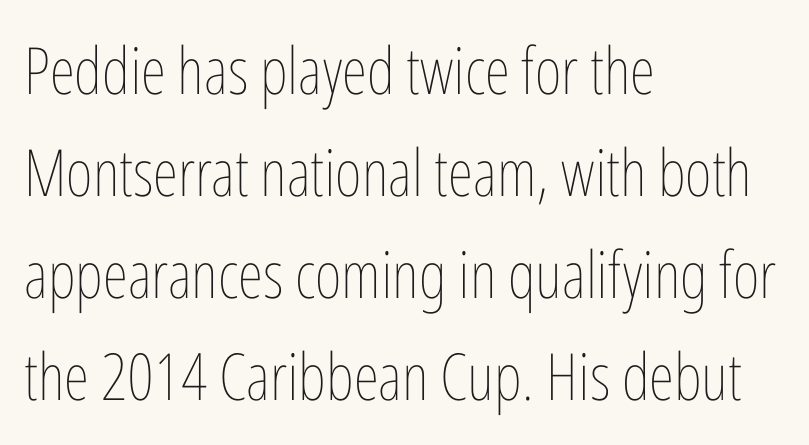
In terms of posture, this sample is upright. Type without underlining. Interline gaps are of average width in this sample. Counters stay open thanks to moderate or lighter strokes. Horizontally, the lines are justified to the leading edge only.
